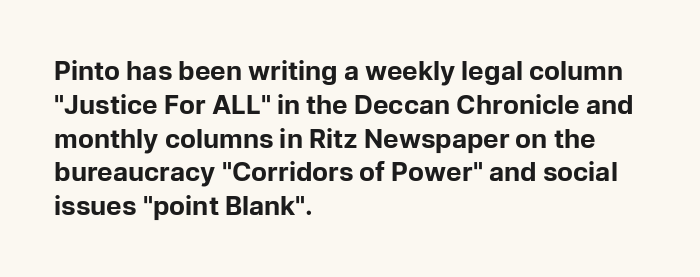
Notice how the stems are strictly vertical — no italics here. The passage shown is emphatically bold. Students, observe: this is what conventionally led text looks like. You could call the tracking neutral — neither tight nor loose. The ragged edge is on the right, which tells us the setting is flush left. Descenders are the only things crossing below the line.
